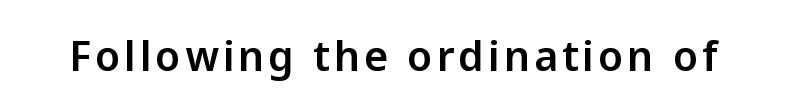
The image shows 41 px sans-serif type, upright; set not underlined; low stroke contrast and a medium x-height.
